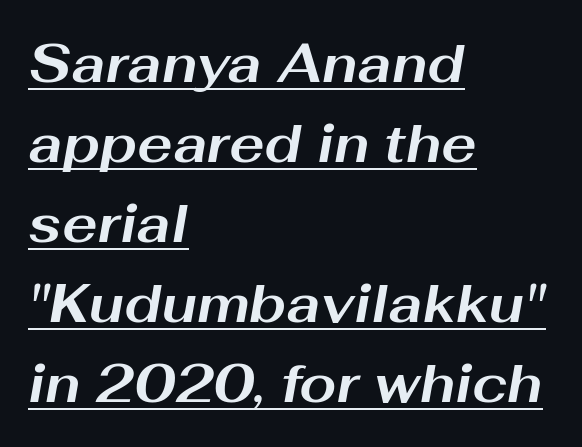
This sample has the flowing, uneven cadence of proportional lettering. Slanted lettering throughout. If you drew a ruler down the left edge, every line would touch it. Looks like someone drew a line under every word here.
